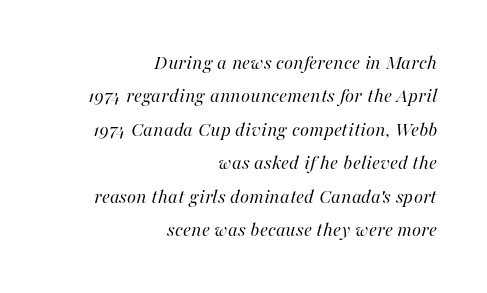
{"italic": "yes", "lean": "right", "slant_degrees": 16, "bold": "no", "underline": "no", "align": "right", "line_spacing": "normal", "line_spacing_ratio": 1.59, "letter_spacing": "normal", "letter_spacing_em": 0.0, "glyph_px": 21}
